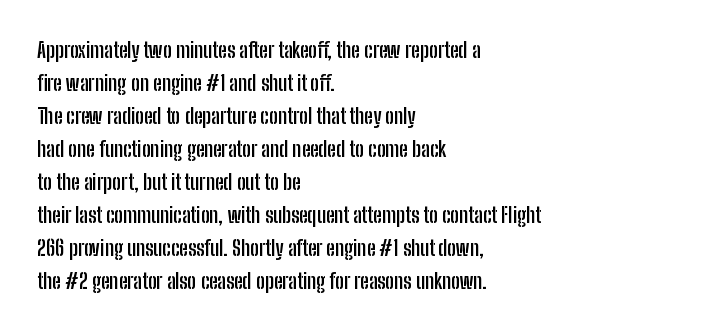
{"italic": "no", "bold": "yes", "underline": "no", "align": "left", "line_spacing": "normal", "line_spacing_ratio": 1.57, "letter_spacing": "normal", "letter_spacing_em": 0.0, "glyph_px": 21}
